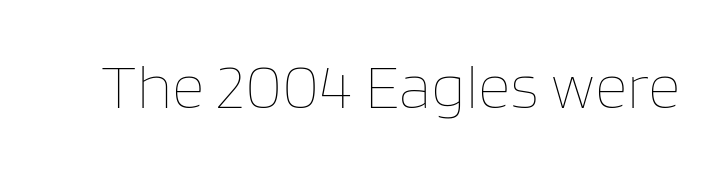
If you drew a line through each stem, it would be perfectly vertical. The strokes are not fattened; the text isn't bold. The passage shown is typed in a proportional face where columns would drift. The space beneath each line is pristine and unruled.
